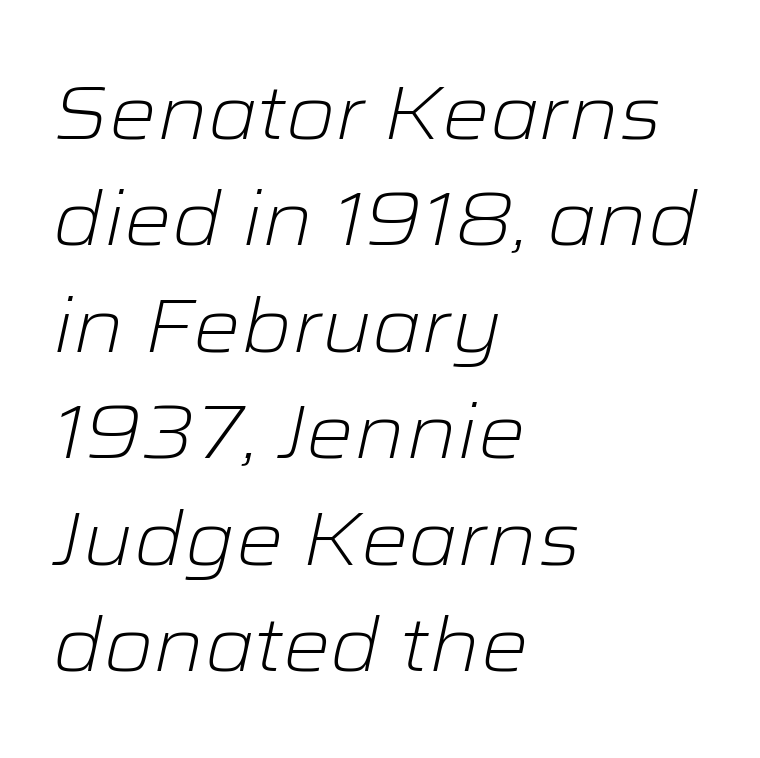
Letter spacing: default. Beneath every word, the page is bare. The strokes are not fattened; the text isn't bold. Tall strokes in this sample are angled rather than plumb.
